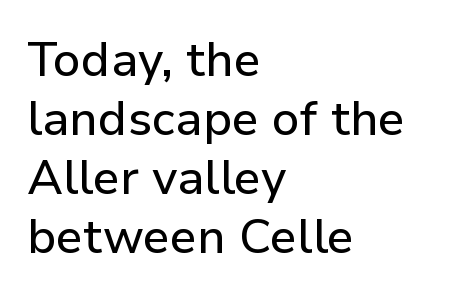
Q: Is the text italic (slanted)? A: No, it is upright.
Q: Is the typeface a serif or a sans-serif typeface? A: Sans-serif.
Q: Is the text underlined? A: No.
Q: How is the paragraph aligned? A: Left-aligned.
Q: Is the spacing between letters normal or unusually wide? A: Normal.
Q: Width (condensed, normal, or wide)? A: Normal.
Q: Stroke contrast? A: Low.
Q: x-height? A: Medium.
Q: Monospaced? A: No.
